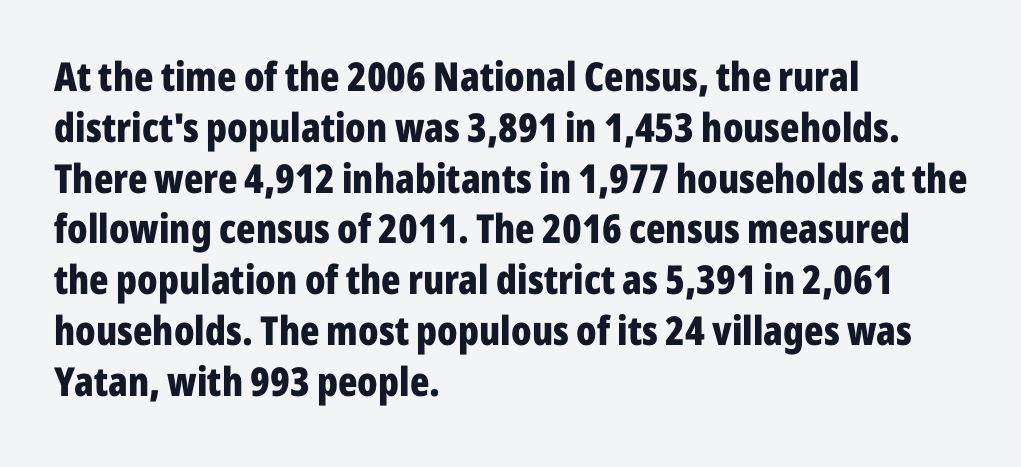
Q: Is the text bold? A: Yes.
Q: Is the text italic (slanted)? A: No, it is upright.
Q: Is the typeface a serif or a sans-serif typeface? A: Sans-serif.
Q: Is the text underlined? A: No.
Q: How is the paragraph aligned? A: Left-aligned.
Q: Is the spacing between letters normal or unusually wide? A: Normal.
Q: Is the spacing between lines tight, normal or loose? A: Normal.
Q: Width (condensed, normal, or wide)? A: Condensed.
Q: Stroke contrast? A: Low.
Q: x-height? A: Medium.
Q: Monospaced? A: No.
